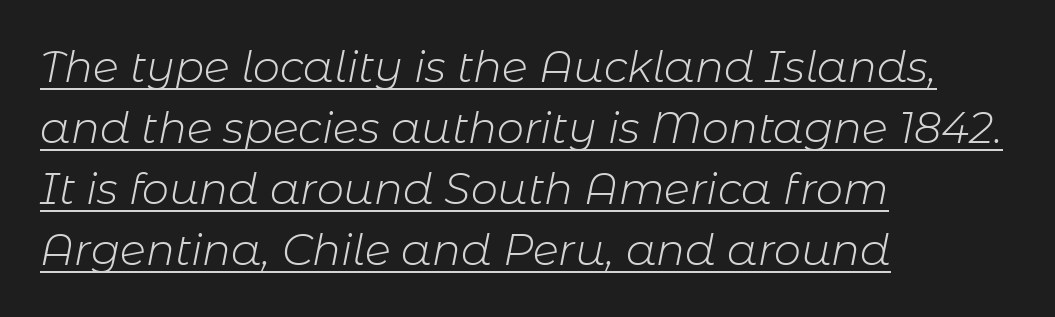
The image shows 43 px light type, italic (leaning right); set left-aligned, normal line spacing (1.42x), normal letter spacing, underlined; low stroke contrast and a medium x-height.
